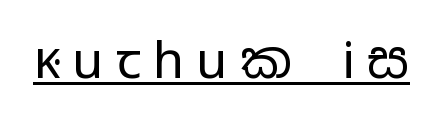
{"serif": "no", "italic": "no", "bold": "no", "weight": "regular", "width": "wide", "stroke_contrast": "low", "x_height": "medium", "monospaced": "no", "underline": "yes", "letter_spacing": "wide", "letter_spacing_em": 0.24, "glyph_px": 51}
